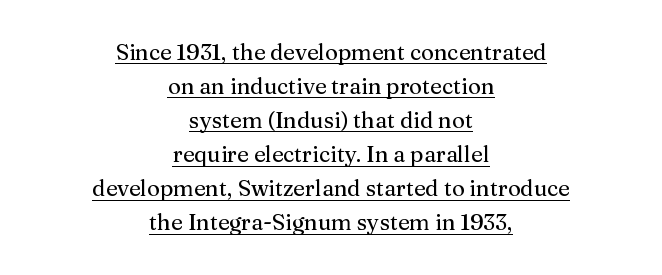
{"italic": "no", "underline": "yes", "align": "center", "line_spacing": "normal", "line_spacing_ratio": 1.55, "letter_spacing": "normal", "letter_spacing_em": 0.0, "glyph_px": 22}
